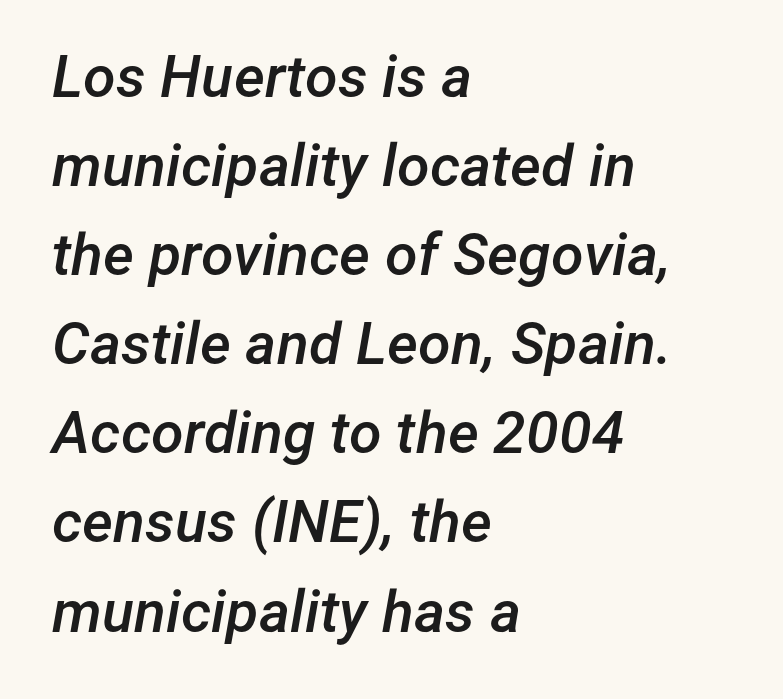
The image shows 59 px semibold type, italic (leaning right); set left-aligned, normal line spacing (1.51x), normal letter spacing, not underlined; low stroke contrast and a medium x-height.
